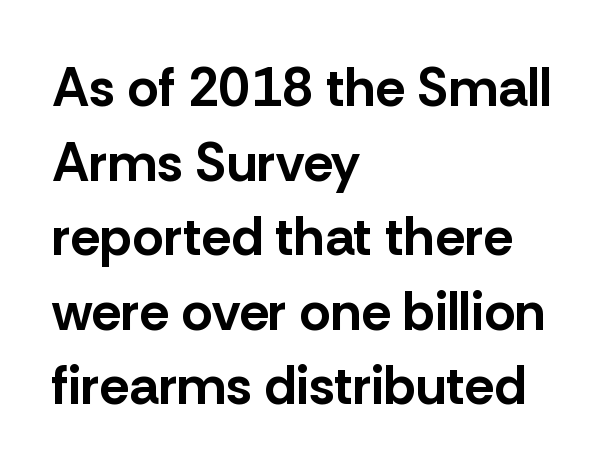
{"serif": "no", "italic": "no", "bold": "yes", "weight": "bold", "width": "normal", "stroke_contrast": "low", "x_height": "medium", "monospaced": "no", "underline": "no", "align": "left", "line_spacing": "normal", "line_spacing_ratio": 1.38, "letter_spacing": "normal", "letter_spacing_em": 0.0, "glyph_px": 54}
